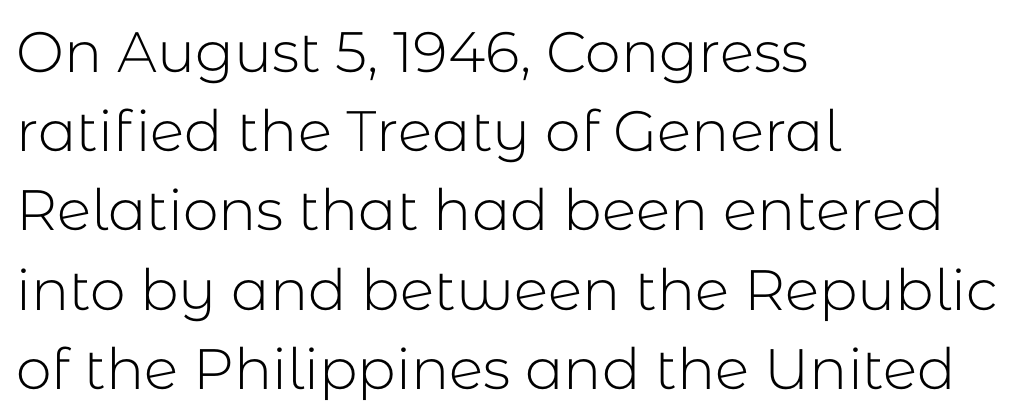
Upright lettering throughout. The setting favours the left margin, as ordinary paragraphs usually do. There is no visible air inserted between adjacent glyphs. Unlike a traditional serif, this face leaves its strokes unadorned. Character widths vary here, with narrow letters taking less room than wide ones. Check under the words: just untouched page.
